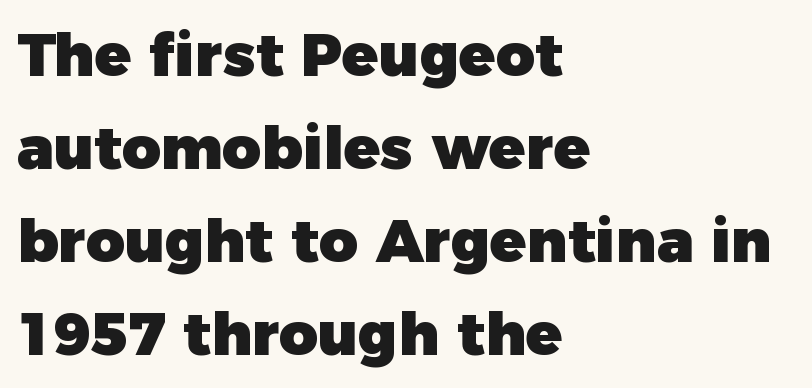
Q: Is the text bold? A: Yes.
Q: Is the text italic (slanted)? A: No, it is upright.
Q: Is the typeface a serif or a sans-serif typeface? A: Sans-serif.
Q: Is the text underlined? A: No.
Q: How is the paragraph aligned? A: Left-aligned.
Q: Is the spacing between letters normal or unusually wide? A: Normal.
Q: Is the spacing between lines tight, normal or loose? A: Normal.
Q: Width (condensed, normal, or wide)? A: Normal.
Q: Stroke contrast? A: Low.
Q: x-height? A: Medium.
Q: Monospaced? A: No.
